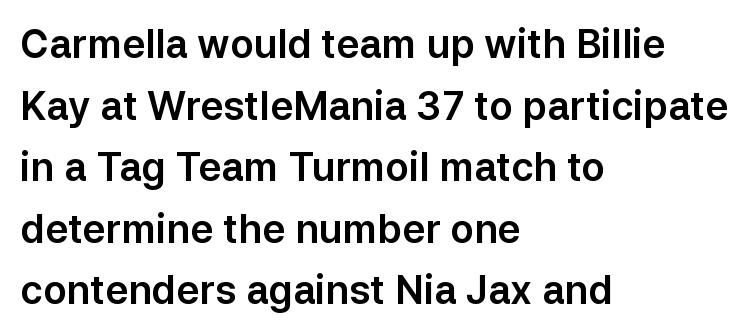
It's the straight-up-and-down kind of type. No feet cap the strokes, marking this as sans-serif type. Inter-character spacing is left at the font's built-in metrics. Summary of vertical rhythm: regular, with standard interline spacing. Varying glyph widths throughout — classic text-font behaviour.
